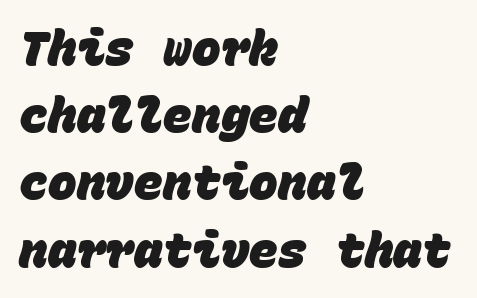
The image shows 48 px heavy sans-serif type, monospaced; set left-aligned, normal line spacing (1.4x), normal letter spacing, not underlined; low stroke contrast and a large x-height.
